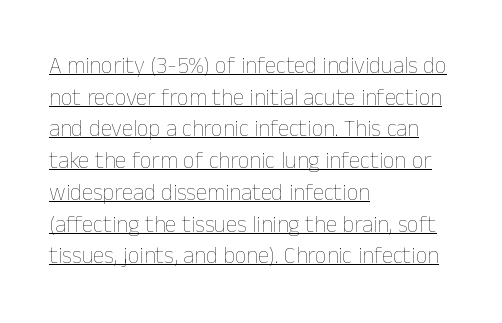
Q: Is the text bold? A: No.
Q: Is the text italic (slanted)? A: No, it is upright.
Q: Is the text underlined? A: Yes.
Q: How is the paragraph aligned? A: Left-aligned.
Q: Is the spacing between letters normal or unusually wide? A: Normal.
Q: Is the spacing between lines tight, normal or loose? A: Normal.
